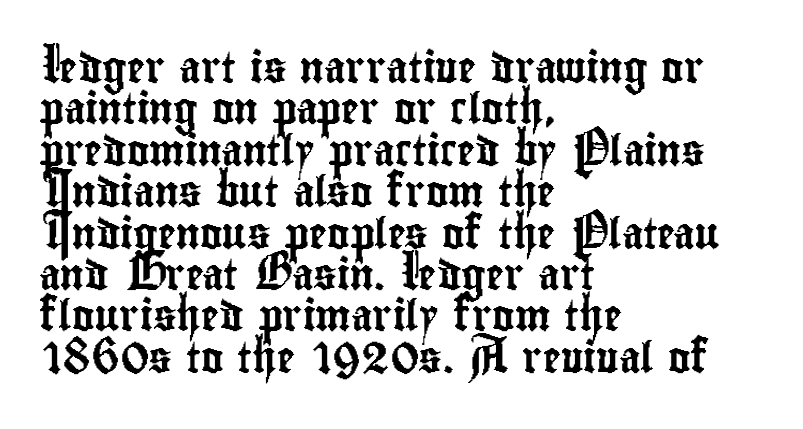
The image shows 30 px condensed sans-serif type, upright; set left-aligned, normal line spacing (1.38x), normal letter spacing, not underlined; low stroke contrast and a small x-height.
